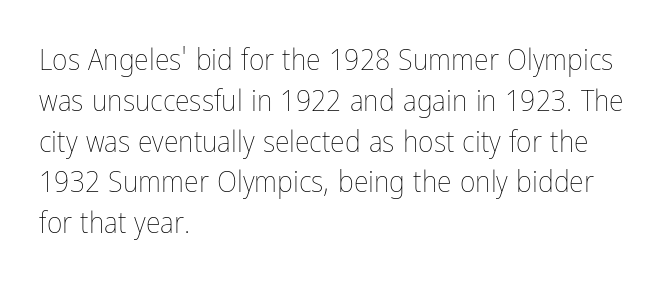
Q: Is the text bold? A: No.
Q: Is the text italic (slanted)? A: No, it is upright.
Q: Is the text underlined? A: No.
Q: How is the paragraph aligned? A: Left-aligned.
Q: Is the spacing between letters normal or unusually wide? A: Normal.
Q: Is the spacing between lines tight, normal or loose? A: Normal.
Q: Width (condensed, normal, or wide)? A: Condensed.
Q: Stroke contrast? A: Low.
Q: x-height? A: Medium.
Q: Monospaced? A: No.
